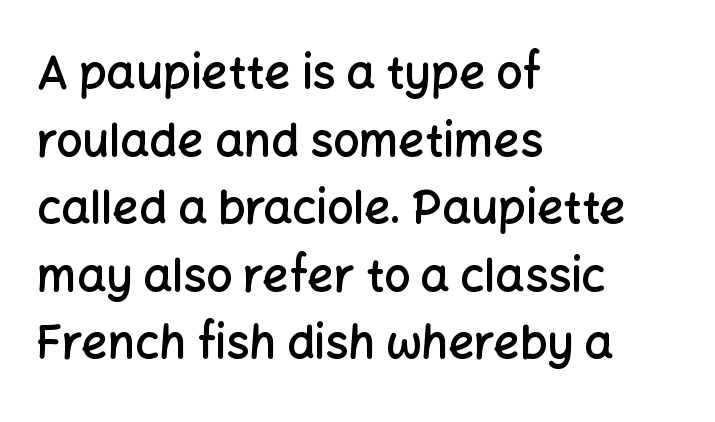
{"serif": "no", "italic": "no", "bold": "semi", "weight": "semibold", "width": "normal", "stroke_contrast": "low", "x_height": "medium", "monospaced": "no", "underline": "no", "align": "left", "line_spacing": "normal", "line_spacing_ratio": 1.47, "letter_spacing": "normal", "letter_spacing_em": 0.0, "glyph_px": 46}
